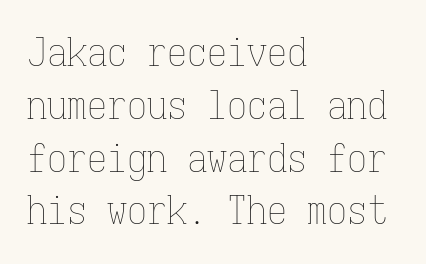
Notice how the passage keeps a crisp vertical edge on the left only. Characters follow at the spacing the type designer built in. Fixed-width glyphs throughout — classic coding-font behaviour. Is the type heavy? It reads as light-to-regular instead. How would I describe the line gaps? Plain and ordinary. Rule under the text: the space is simply empty.
